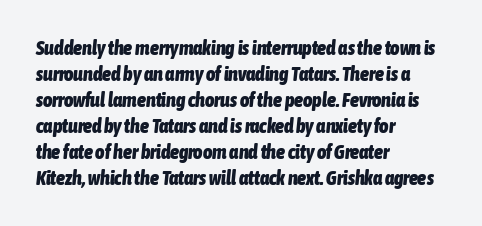
There is no visible air inserted between adjacent glyphs. Designer's note — italics engaged. The font is running at its bold setting. The paragraph shown leans on its left margin. The space between consecutive lines is moderate.
